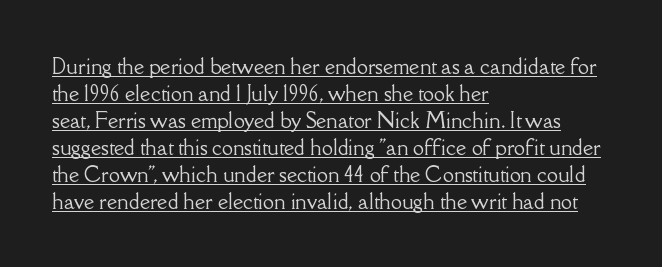
The passage shown is underscored from start to finish. Nope, not italic — everything's standing straight. This sample keeps an unexceptional amount of space between lines. Default kerning and tracking; the words read as compact shapes. Every row of glyphs begins at an identical x-position on the left.
